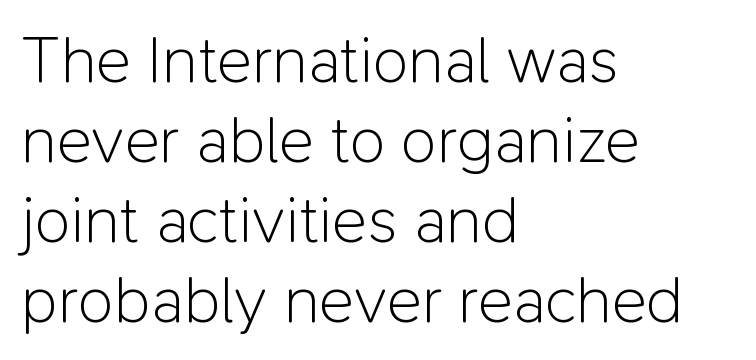
{"serif": "no", "italic": "no", "bold": "no", "weight": "light", "width": "normal", "stroke_contrast": "low", "x_height": "medium", "monospaced": "no", "underline": "no", "align": "left", "line_spacing_ratio": 1.21, "letter_spacing": "normal", "letter_spacing_em": 0.0, "glyph_px": 66}
